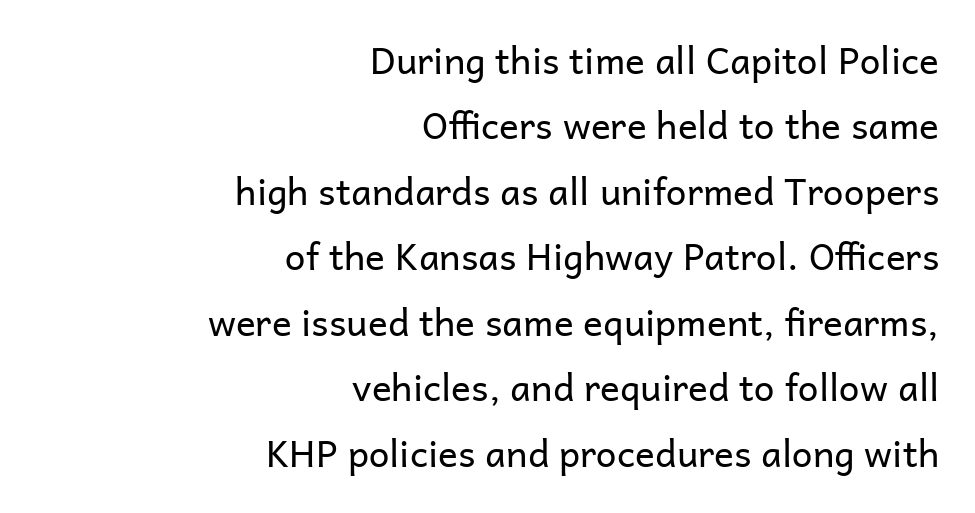
Q: Is the text bold? A: No.
Q: Is the text italic (slanted)? A: No, it is upright.
Q: Is the typeface a serif or a sans-serif typeface? A: Sans-serif.
Q: Is the text underlined? A: No.
Q: How is the paragraph aligned? A: Right-aligned.
Q: Is the spacing between letters normal or unusually wide? A: Normal.
Q: Width (condensed, normal, or wide)? A: Normal.
Q: Stroke contrast? A: Low.
Q: x-height? A: Medium.
Q: Monospaced? A: No.
